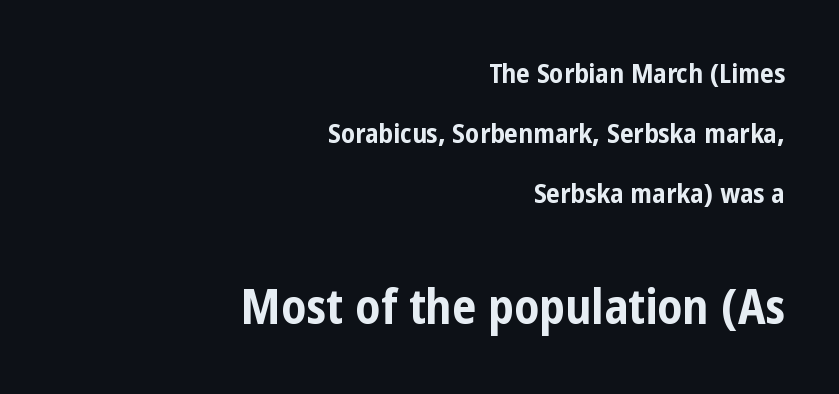
Q: Is the text bold? A: Yes.
Q: Is the text italic (slanted)? A: No, it is upright.
Q: Is the typeface a serif or a sans-serif typeface? A: Sans-serif.
Q: Is the text underlined? A: No.
Q: How is the paragraph aligned? A: Right-aligned.
Q: Is the spacing between letters normal or unusually wide? A: Normal.
Q: Is the spacing between lines tight, normal or loose? A: Loose.
Q: Which block of text is set in a larger size, the first (top) or the second (bottom)? A: The second (bottom) one.
Q: Width (condensed, normal, or wide)? A: Condensed.
Q: Stroke contrast? A: Low.
Q: x-height? A: Medium.
Q: Monospaced? A: No.
